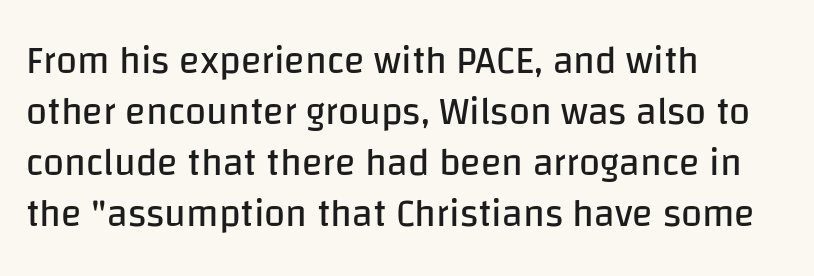
The image shows 38 px regular-weight sans-serif type, upright; set left-aligned, normal line spacing (1.34x), normal letter spacing, not underlined; low stroke contrast and a large x-height.
